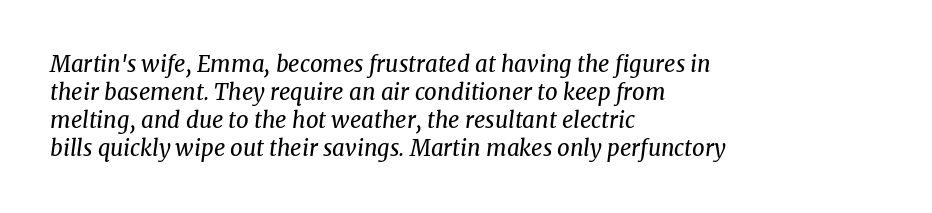
Q: Is the text bold? A: No.
Q: Is the text italic (slanted)? A: Yes, it leans right by about 8 degrees.
Q: Is the text underlined? A: No.
Q: How is the paragraph aligned? A: Left-aligned.
Q: Is the spacing between letters normal or unusually wide? A: Normal.
Q: Is the spacing between lines tight, normal or loose? A: Normal.
